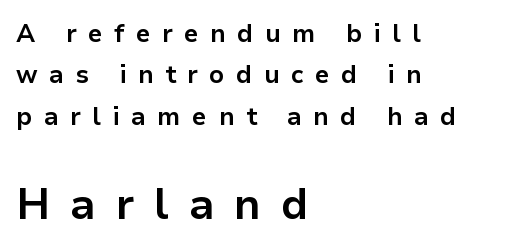
Q: Is the text bold? A: Yes.
Q: Is the text italic (slanted)? A: No, it is upright.
Q: Is the typeface a serif or a sans-serif typeface? A: Sans-serif.
Q: Is the text underlined? A: No.
Q: How is the paragraph aligned? A: Left-aligned.
Q: Is the spacing between letters normal or unusually wide? A: Unusually wide.
Q: Is the spacing between lines tight, normal or loose? A: Normal.
Q: Which block of text is set in a larger size, the first (top) or the second (bottom)? A: The second (bottom) one.
Q: Width (condensed, normal, or wide)? A: Normal.
Q: Stroke contrast? A: Low.
Q: x-height? A: Medium.
Q: Monospaced? A: No.
